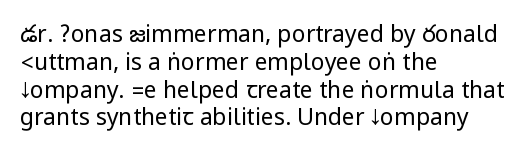
The image shows 23 px text type, upright; set left-aligned, line spacing 1.21x, normal letter spacing, not underlined.
